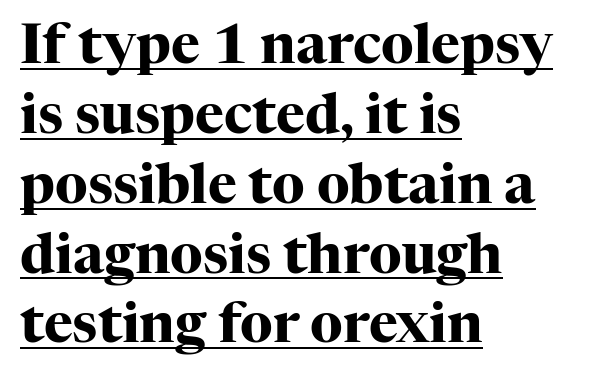
{"serif": "yes", "italic": "no", "bold": "yes", "weight": "heavy", "width": "normal", "stroke_contrast": "high", "x_height": "medium", "monospaced": "no", "underline": "yes", "align": "left", "line_spacing": "normal", "line_spacing_ratio": 1.27, "letter_spacing": "normal", "letter_spacing_em": 0.0, "glyph_px": 55}
